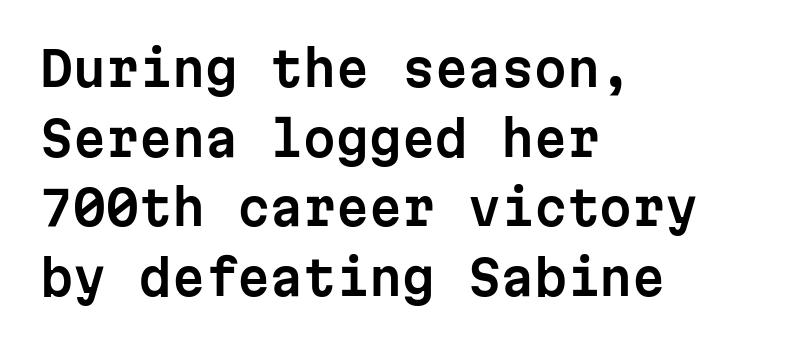
Q: Is the text italic (slanted)? A: No, it is upright.
Q: Is the typeface a serif or a sans-serif typeface? A: Sans-serif.
Q: Is the text underlined? A: No.
Q: How is the paragraph aligned? A: Left-aligned.
Q: Is the spacing between letters normal or unusually wide? A: Normal.
Q: Is the spacing between lines tight, normal or loose? A: Normal.
Q: Width (condensed, normal, or wide)? A: Normal.
Q: Stroke contrast? A: Low.
Q: x-height? A: Medium.
Q: Monospaced? A: Yes.
